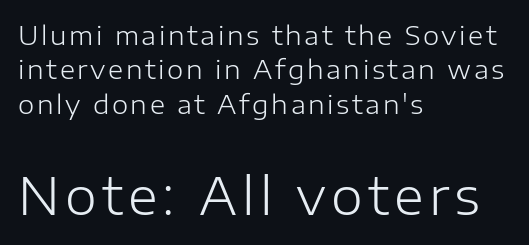
Q: Is the text bold? A: No.
Q: Is the text italic (slanted)? A: No, it is upright.
Q: Is the typeface a serif or a sans-serif typeface? A: Sans-serif.
Q: Is the text underlined? A: No.
Q: How is the paragraph aligned? A: Left-aligned.
Q: Is the spacing between lines tight, normal or loose? A: Normal.
Q: Which block of text is set in a larger size, the first (top) or the second (bottom)? A: The second (bottom) one.
Q: Width (condensed, normal, or wide)? A: Normal.
Q: Stroke contrast? A: Low.
Q: x-height? A: Medium.
Q: Monospaced? A: No.
